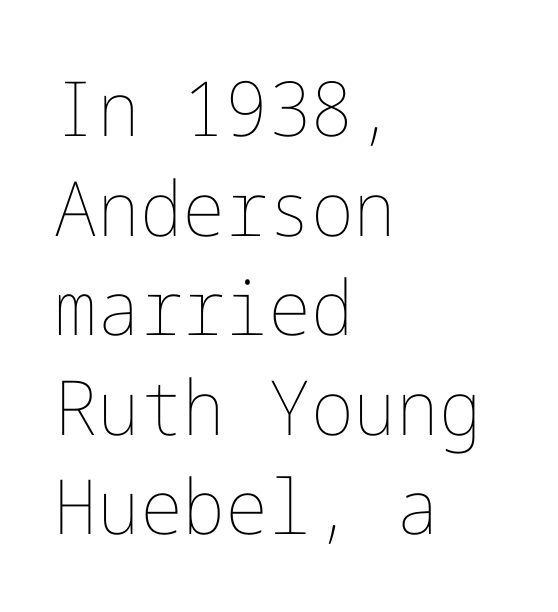
Q: Is the text bold? A: No.
Q: Is the text italic (slanted)? A: No, it is upright.
Q: Is the text underlined? A: No.
Q: How is the paragraph aligned? A: Left-aligned.
Q: Is the spacing between letters normal or unusually wide? A: Normal.
Q: Is the spacing between lines tight, normal or loose? A: Normal.
Q: Width (condensed, normal, or wide)? A: Normal.
Q: Stroke contrast? A: Low.
Q: x-height? A: Medium.
